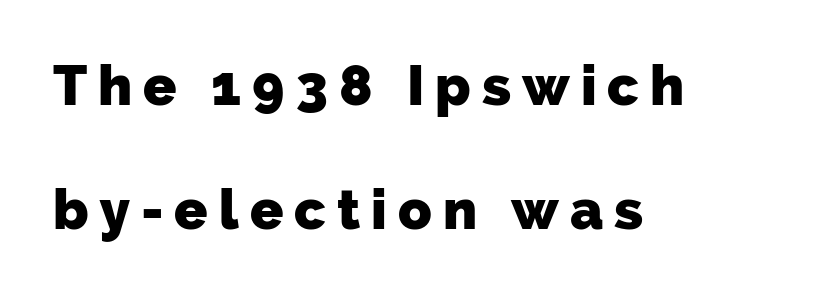
The image shows 55 px heavy sans-serif type; set left-aligned, loose line spacing (2.25x), unusually wide letter spacing (+0.2 em), not underlined; low stroke contrast and a medium x-height.
